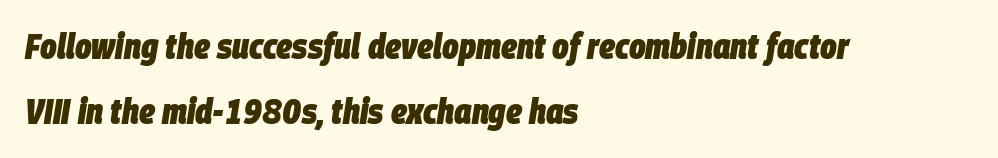
{"italic": "yes", "lean": "right", "slant_degrees": 9, "bold": "yes", "weight": "heavy", "width": "condensed", "stroke_contrast": "low", "x_height": "large", "monospaced": "no", "underline": "no", "align": "left", "line_spacing_ratio": 1.87, "letter_spacing": "normal", "letter_spacing_em": 0.0, "glyph_px": 35}
